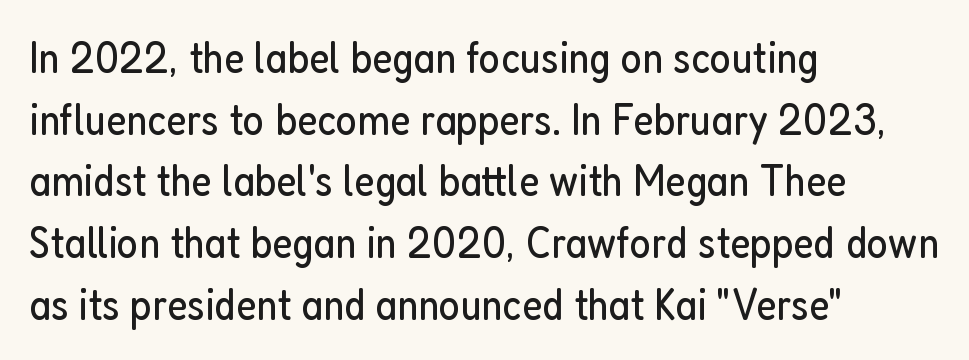
Students, note that the glyphs here touch the page at normal intervals. Does the type have serifs? No, each stem ends abruptly. Bold? No — there's no thickening of the strokes. The lines are quadded left.
